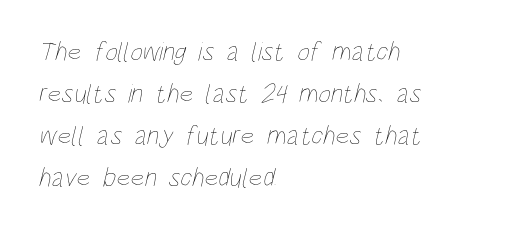
Q: Is the text bold? A: No.
Q: Is the text underlined? A: No.
Q: How is the paragraph aligned? A: Left-aligned.
Q: Is the spacing between letters normal or unusually wide? A: Normal.
Q: Is the spacing between lines tight, normal or loose? A: Normal.
